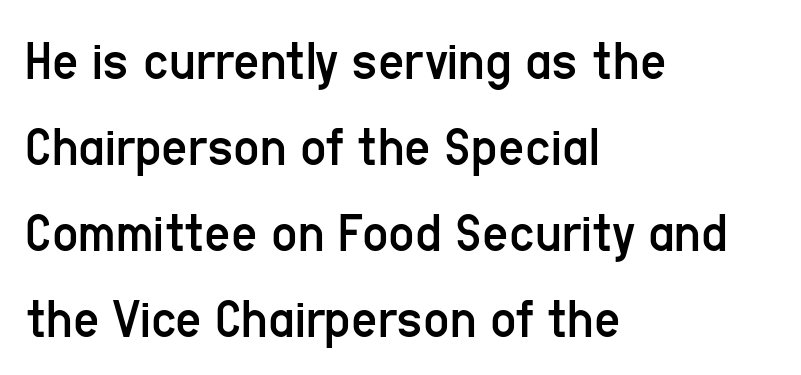
Q: Is the text bold? A: No.
Q: Is the text italic (slanted)? A: No, it is upright.
Q: Is the typeface a serif or a sans-serif typeface? A: Sans-serif.
Q: Is the text underlined? A: No.
Q: How is the paragraph aligned? A: Left-aligned.
Q: Is the spacing between letters normal or unusually wide? A: Normal.
Q: Is the spacing between lines tight, normal or loose? A: Normal.
Q: Width (condensed, normal, or wide)? A: Condensed.
Q: Stroke contrast? A: Low.
Q: x-height? A: Medium.
Q: Monospaced? A: No.
